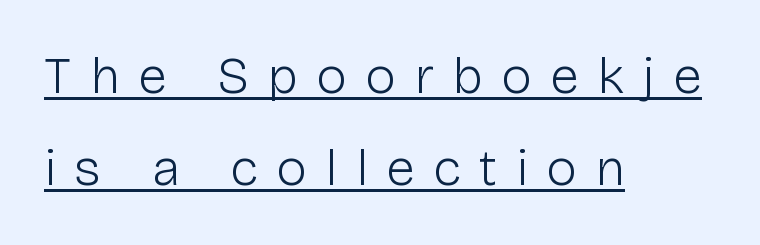
Q: Is the text bold? A: No.
Q: Is the text italic (slanted)? A: No, it is upright.
Q: Is the typeface a serif or a sans-serif typeface? A: Sans-serif.
Q: Is the text underlined? A: Yes.
Q: How is the paragraph aligned? A: Left-aligned.
Q: Is the spacing between letters normal or unusually wide? A: Unusually wide.
Q: Width (condensed, normal, or wide)? A: Normal.
Q: Stroke contrast? A: Low.
Q: x-height? A: Medium.
Q: Monospaced? A: No.
